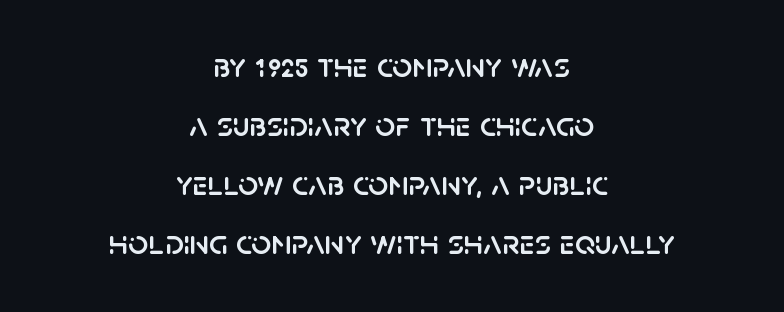
Q: Is the text italic (slanted)? A: No, it is upright.
Q: Is the typeface a serif or a sans-serif typeface? A: Sans-serif.
Q: Is the text underlined? A: No.
Q: How is the paragraph aligned? A: Centered.
Q: Is the spacing between letters normal or unusually wide? A: Normal.
Q: Is the spacing between lines tight, normal or loose? A: Normal.
Q: Width (condensed, normal, or wide)? A: Normal.
Q: Stroke contrast? A: Low.
Q: x-height? A: Large.
Q: Monospaced? A: No.
